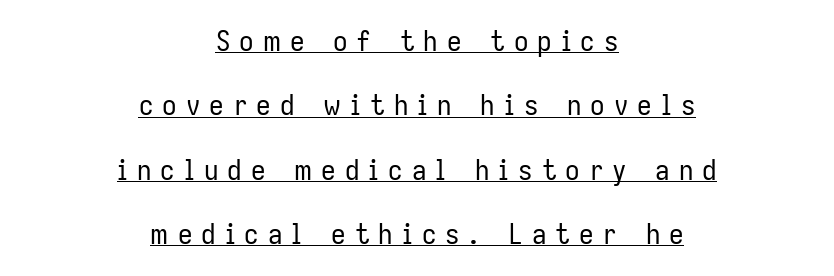
The image shows 29 px regular-weight, condensed sans-serif type, upright; set centered, loose line spacing (2.22x), unusually wide letter spacing (+0.31 em), underlined; low stroke contrast and a medium x-height.
